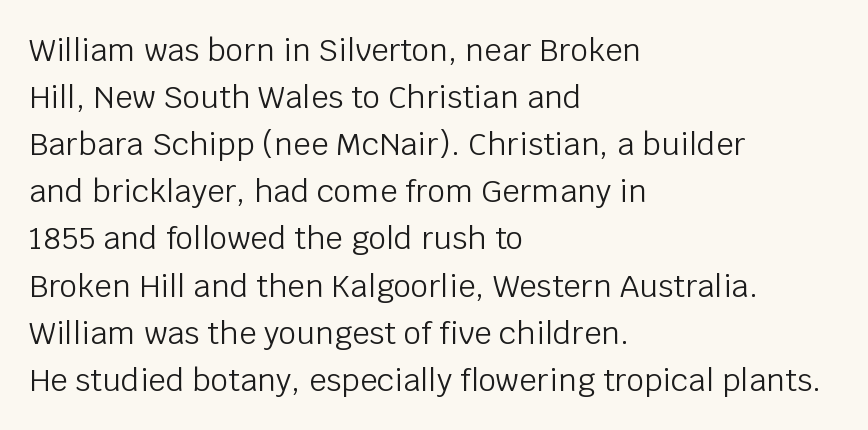
{"serif": "no", "italic": "no", "bold": "no", "weight": "light", "width": "normal", "stroke_contrast": "low", "x_height": "large", "monospaced": "no", "underline": "no", "align": "left", "line_spacing": "normal", "line_spacing_ratio": 1.52, "letter_spacing": "normal", "letter_spacing_em": 0.0, "glyph_px": 31}
